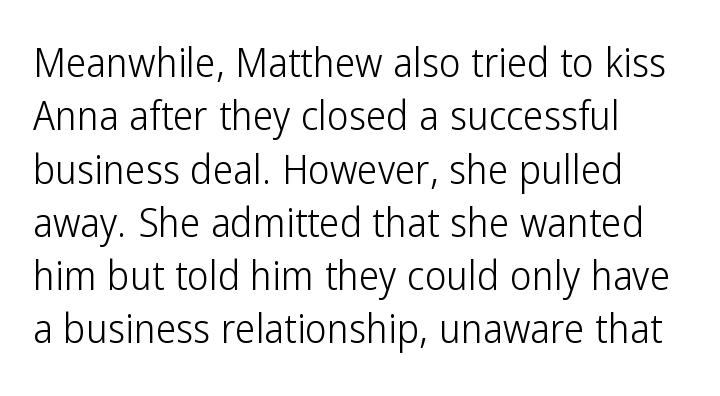
{"serif": "no", "italic": "no", "bold": "no", "weight": "light", "width": "condensed", "stroke_contrast": "low", "x_height": "medium", "monospaced": "no", "underline": "no", "align": "left", "line_spacing": "normal", "line_spacing_ratio": 1.3, "letter_spacing": "normal", "letter_spacing_em": 0.0, "glyph_px": 41}
